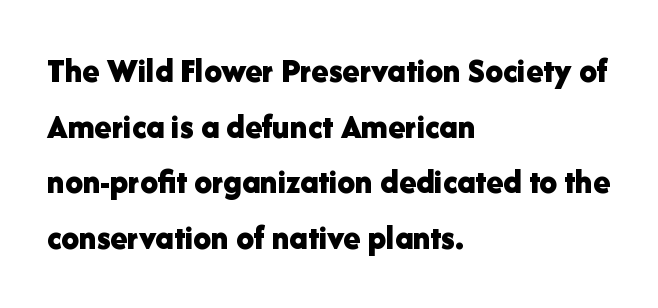
The image shows 35 px bold sans-serif type, upright; set left-aligned, normal line spacing (1.59x), normal letter spacing, not underlined; low stroke contrast and a medium x-height.
